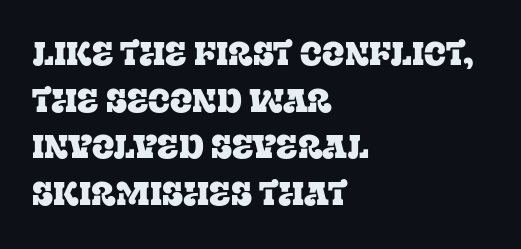
Q: Is the text italic (slanted)? A: No, it is upright.
Q: Is the typeface a serif or a sans-serif typeface? A: Serif.
Q: Is the text underlined? A: No.
Q: How is the paragraph aligned? A: Left-aligned.
Q: Is the spacing between letters normal or unusually wide? A: Normal.
Q: Is the spacing between lines tight, normal or loose? A: Normal.
Q: Width (condensed, normal, or wide)? A: Normal.
Q: Stroke contrast? A: Low.
Q: x-height? A: Large.
Q: Monospaced? A: No.
